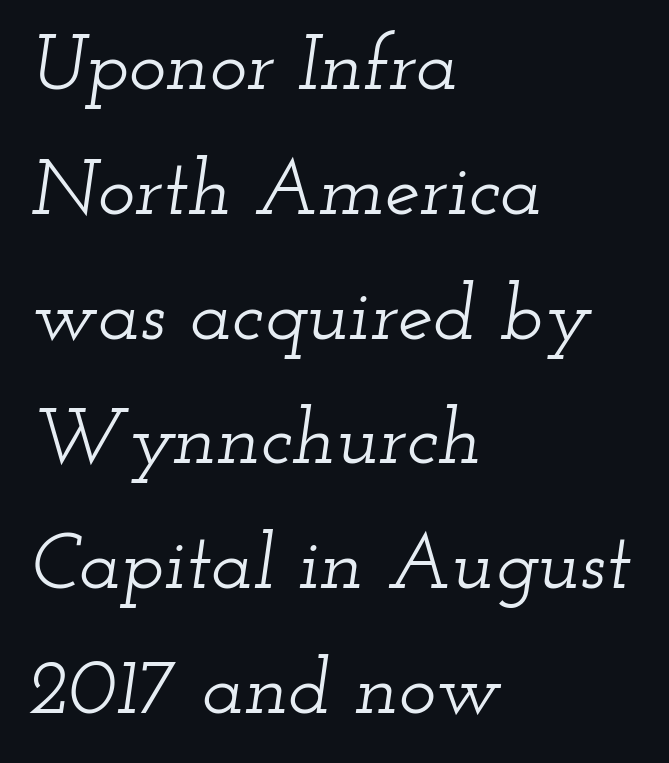
Q: Is the text italic (slanted)? A: Yes, it leans right by about 12 degrees.
Q: Is the typeface a serif or a sans-serif typeface? A: Serif.
Q: Is the text underlined? A: No.
Q: How is the paragraph aligned? A: Left-aligned.
Q: Is the spacing between letters normal or unusually wide? A: Normal.
Q: Is the spacing between lines tight, normal or loose? A: Normal.
Q: Width (condensed, normal, or wide)? A: Wide.
Q: Stroke contrast? A: Low.
Q: x-height? A: Small.
Q: Monospaced? A: No.
